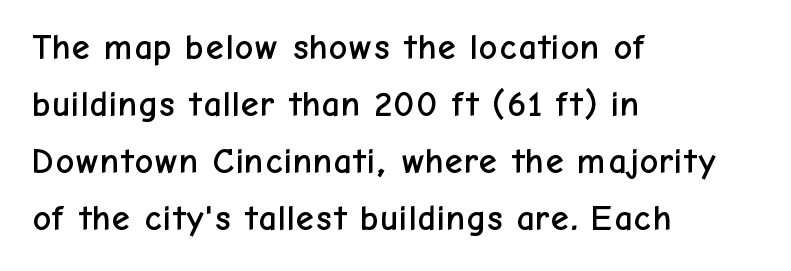
Q: Is the text italic (slanted)? A: No, it is upright.
Q: Is the typeface a serif or a sans-serif typeface? A: Sans-serif.
Q: Is the text underlined? A: No.
Q: How is the paragraph aligned? A: Left-aligned.
Q: Is the spacing between letters normal or unusually wide? A: Normal.
Q: Is the spacing between lines tight, normal or loose? A: Normal.
Q: Width (condensed, normal, or wide)? A: Normal.
Q: Stroke contrast? A: Low.
Q: x-height? A: Medium.
Q: Monospaced? A: No.
